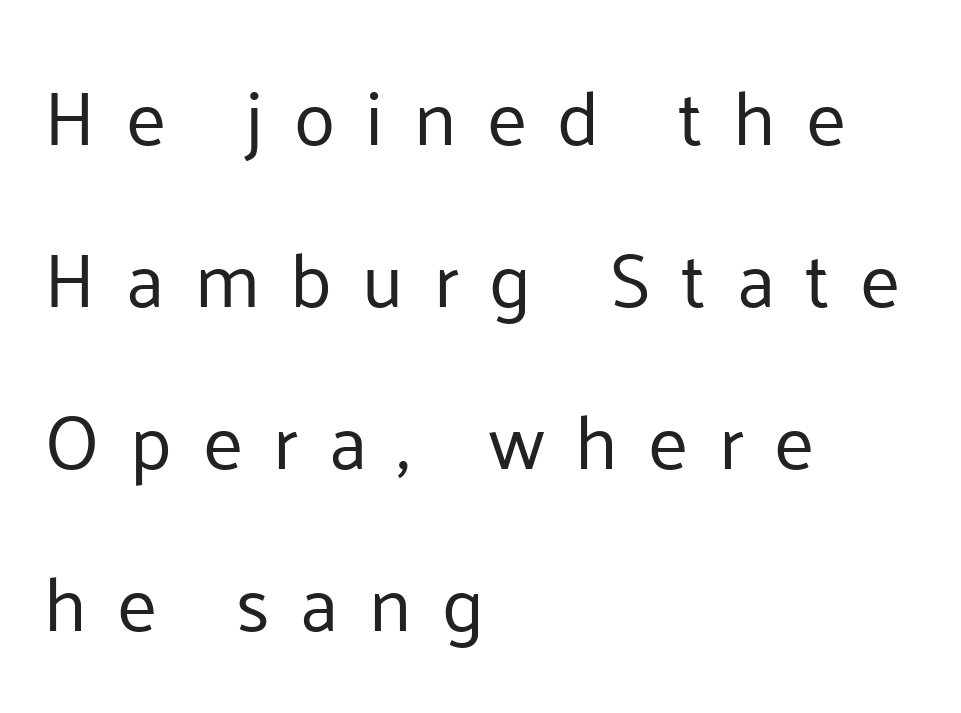
{"serif": "no", "italic": "no", "bold": "no", "weight": "regular", "width": "normal", "stroke_contrast": "low", "x_height": "medium", "monospaced": "no", "underline": "no", "align": "left", "line_spacing": "loose", "line_spacing_ratio": 2.13, "letter_spacing": "wide", "letter_spacing_em": 0.4, "glyph_px": 76}
